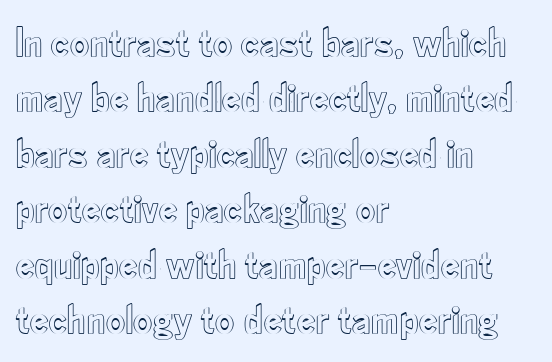
The image shows 42 px condensed type, upright; set left-aligned, normal line spacing (1.32x), normal letter spacing, not underlined; a small x-height.
